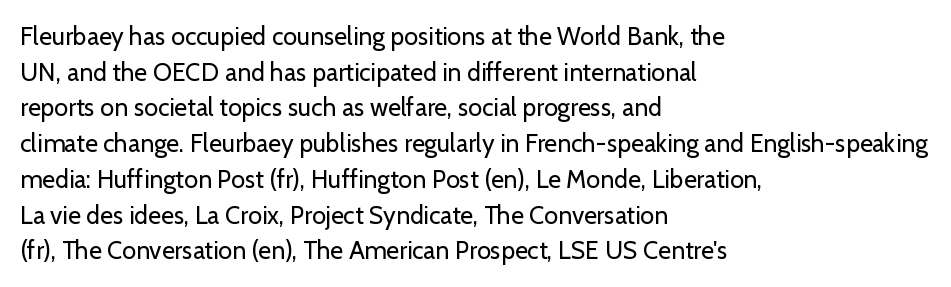
The image shows 25 px text type, upright; set left-aligned, normal line spacing (1.43x), normal letter spacing, not underlined.
